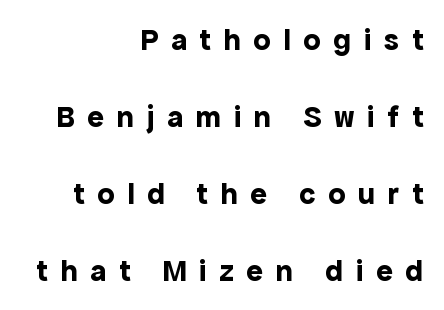
Layout note: lines flush right. This is sans-serif lettering, the kind often seen on screens and signage. A great deal of white space separates one row of letters from the next. Tracking value appears strongly positive — letters spread wide. The typography opts for an upright posture over an oblique one. Clear beneath every line of the passage.
